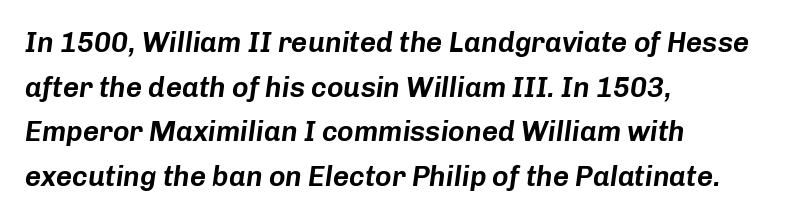
The image shows 28 px text type, italic (leaning right); set left-aligned, normal line spacing (1.59x), normal letter spacing, not underlined; low stroke contrast and a medium x-height.
